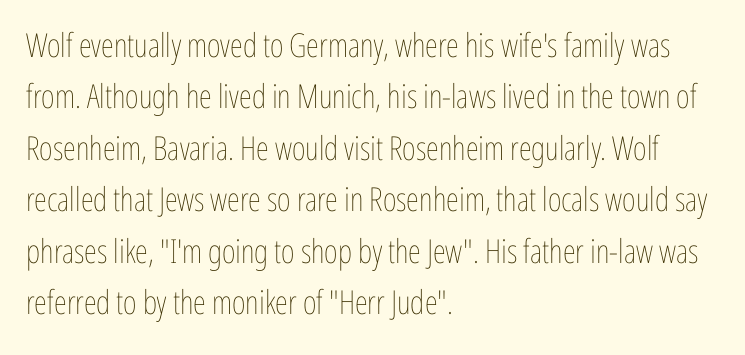
This is not heavy type; no bold has been used. The compositor pushed each line to the left boundary. Character widths vary here, with narrow letters taking less room than wide ones. Tall strokes in this sample are plumb rather than angled. Check the space under the baseline: it is left empty.
